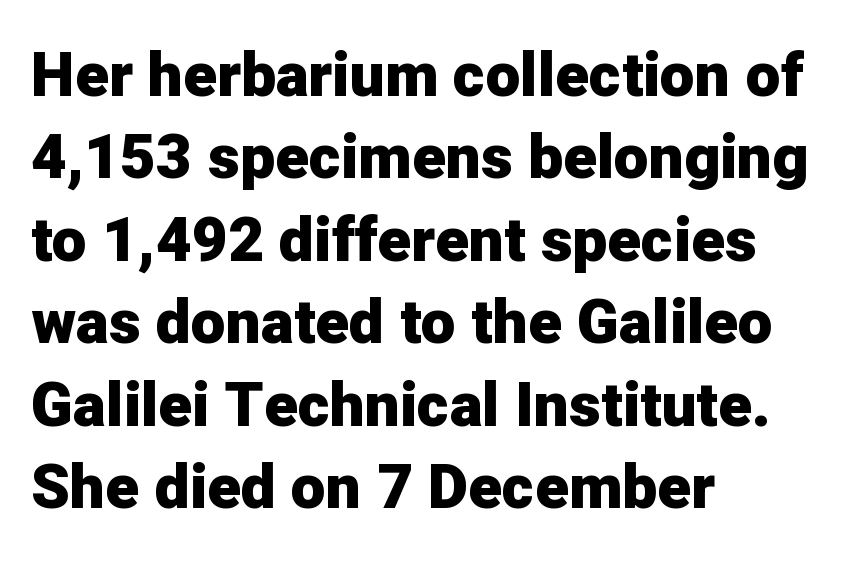
The image shows 62 px heavy sans-serif type, upright; set left-aligned, normal line spacing (1.33x), normal letter spacing, not underlined; low stroke contrast and a medium x-height.
